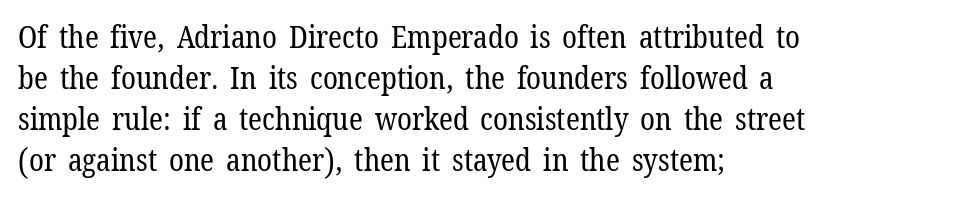
Q: Is the text bold? A: No.
Q: Is the text italic (slanted)? A: No, it is upright.
Q: Is the typeface a serif or a sans-serif typeface? A: Serif.
Q: Is the text underlined? A: No.
Q: How is the paragraph aligned? A: Left-aligned.
Q: Is the spacing between letters normal or unusually wide? A: Normal.
Q: Is the spacing between lines tight, normal or loose? A: Normal.
Q: Width (condensed, normal, or wide)? A: Normal.
Q: Stroke contrast? A: Low.
Q: x-height? A: Medium.
Q: Monospaced? A: No.
